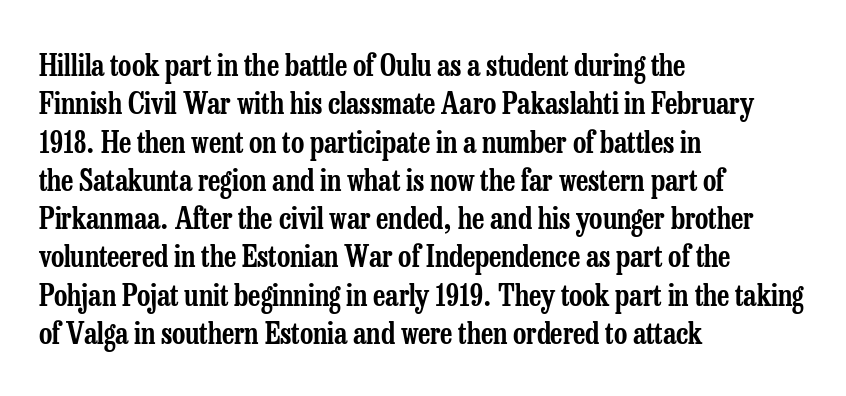
{"serif": "yes", "italic": "no", "width": "condensed", "stroke_contrast": "low", "x_height": "medium", "monospaced": "no", "underline": "no", "align": "left", "line_spacing": "normal", "line_spacing_ratio": 1.32, "letter_spacing": "normal", "letter_spacing_em": 0.0, "glyph_px": 29}
